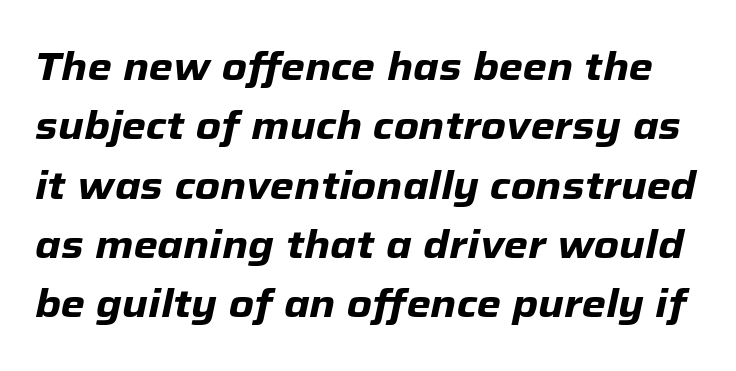
The image shows 39 px heavy type, italic (leaning right); set normal line spacing (1.52x), normal letter spacing, not underlined; low stroke contrast and a medium x-height.
